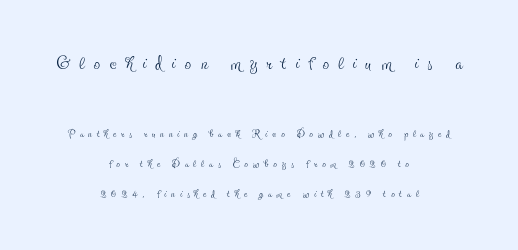
{"bold": "no", "underline": "no", "align": "center", "line_spacing": "loose", "line_spacing_ratio": 2.15, "letter_spacing": "wide", "letter_spacing_em": 0.36, "larger_block": "first", "size_ratio": 1.86, "glyph_px": 26}
